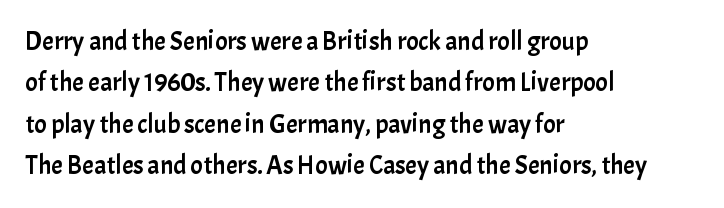
The image shows 26 px text type, upright; set left-aligned, normal line spacing (1.59x), normal letter spacing, not underlined.
